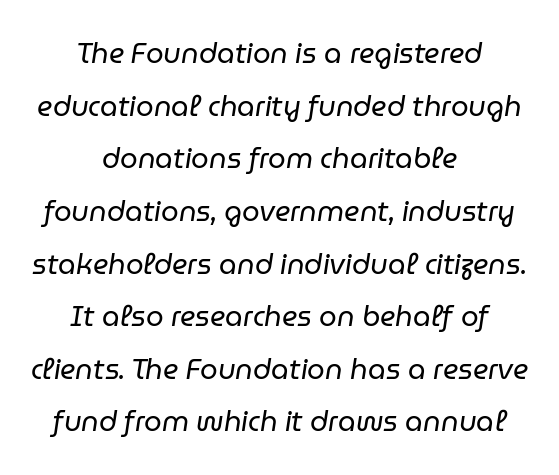
Q: Is the text bold? A: No.
Q: Is the text italic (slanted)? A: Yes, it leans right by about 9 degrees.
Q: Is the text underlined? A: No.
Q: How is the paragraph aligned? A: Centered.
Q: Is the spacing between letters normal or unusually wide? A: Normal.
Q: Width (condensed, normal, or wide)? A: Normal.
Q: Stroke contrast? A: Low.
Q: x-height? A: Medium.
Q: Monospaced? A: No.
